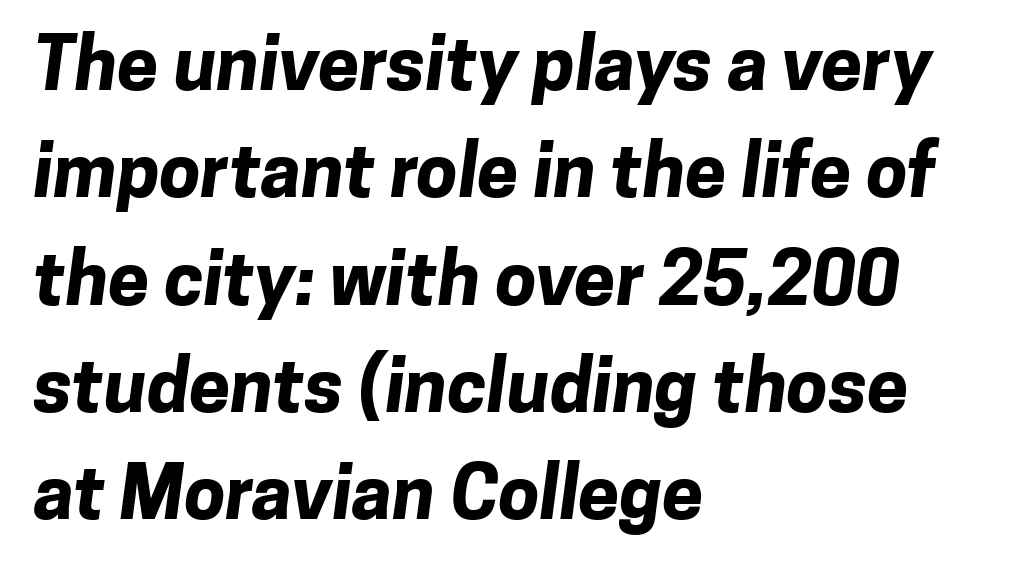
Q: Is the text bold? A: Yes.
Q: Is the typeface a serif or a sans-serif typeface? A: Sans-serif.
Q: Is the text underlined? A: No.
Q: How is the paragraph aligned? A: Left-aligned.
Q: Is the spacing between letters normal or unusually wide? A: Normal.
Q: Is the spacing between lines tight, normal or loose? A: Normal.
Q: Width (condensed, normal, or wide)? A: Normal.
Q: Stroke contrast? A: Low.
Q: x-height? A: Medium.
Q: Monospaced? A: No.
